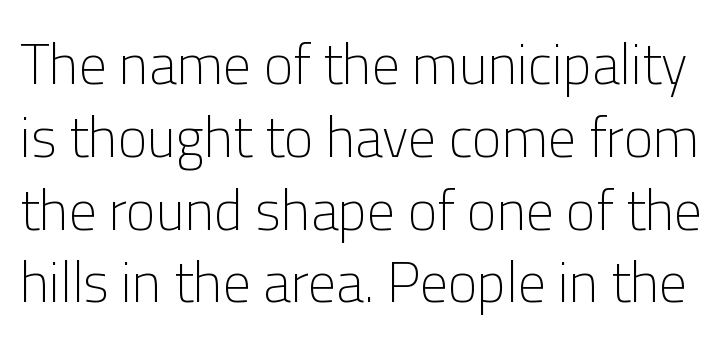
Q: Is the text bold? A: No.
Q: Is the text italic (slanted)? A: No, it is upright.
Q: Is the typeface a serif or a sans-serif typeface? A: Sans-serif.
Q: Is the text underlined? A: No.
Q: Is the spacing between letters normal or unusually wide? A: Normal.
Q: Is the spacing between lines tight, normal or loose? A: Normal.
Q: Width (condensed, normal, or wide)? A: Normal.
Q: Stroke contrast? A: Low.
Q: x-height? A: Medium.
Q: Monospaced? A: No.
